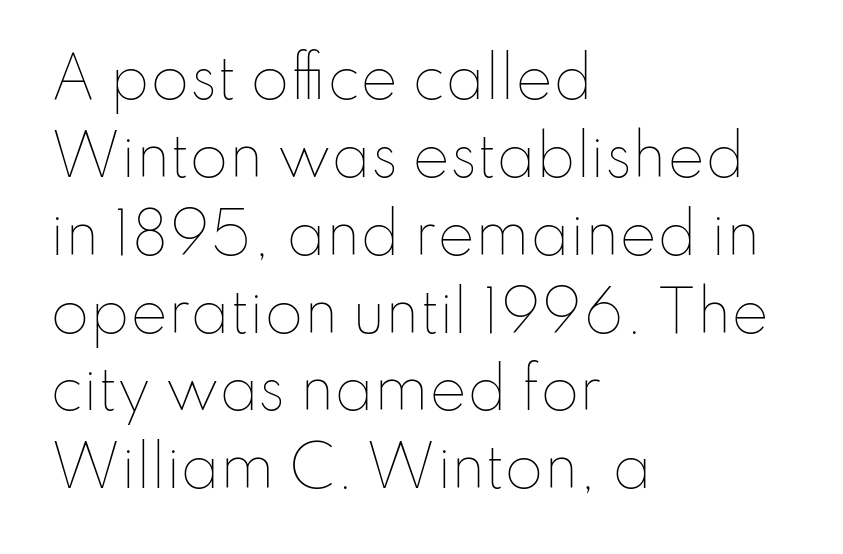
The image shows 56 px thin type, upright; set left-aligned, normal line spacing (1.39x), normal letter spacing, not underlined; low stroke contrast and a small x-height.
